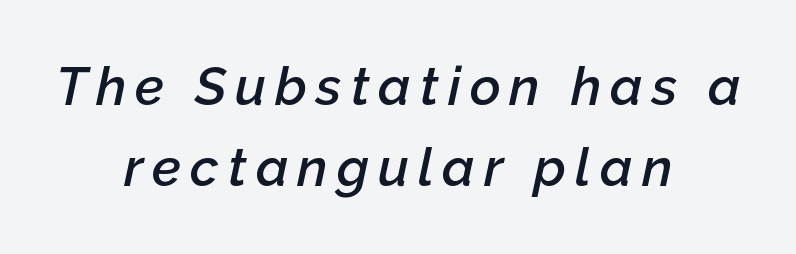
The specimen reads as italic at a glance. Quick note: interline space is typical. Caption: multi-line text, centered on the measure. Clear beneath every line of the passage.
